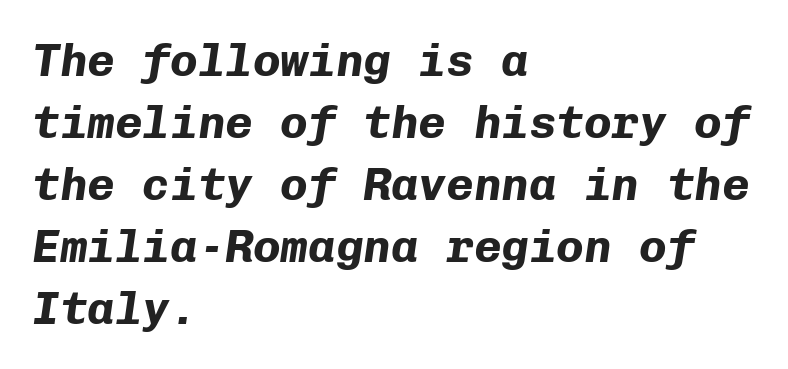
The image shows 46 px bold type, italic (leaning right), monospaced; set left-aligned, normal line spacing (1.35x), normal letter spacing, not underlined; low stroke contrast and a medium x-height.
